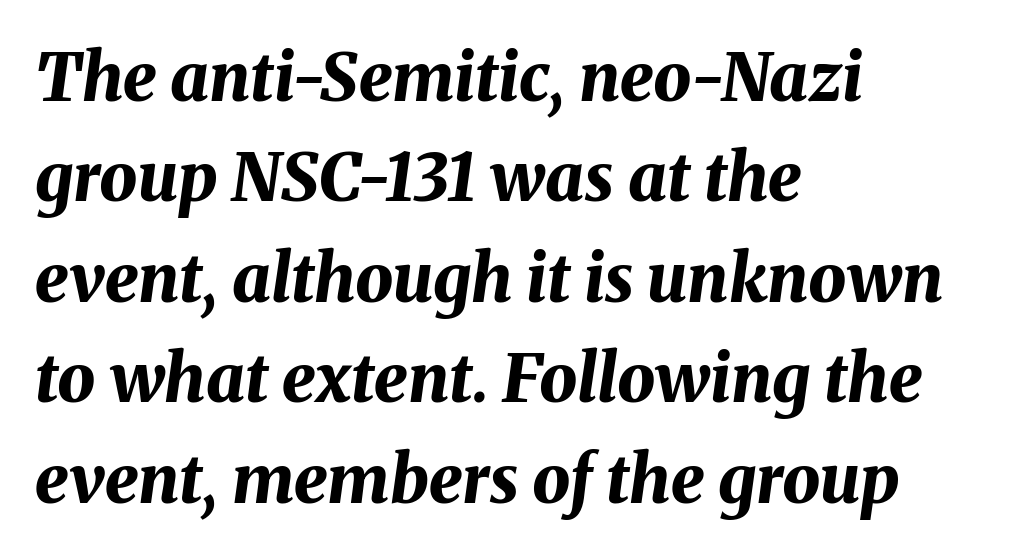
This block has exactly the height ordinary leading produces. Note the varied advance widths — an 'i' is clearly narrower than an 'm'. These lines keep a tight, regular rhythm from letter to letter. Typeset ragged right — the left edge is the straight one.
